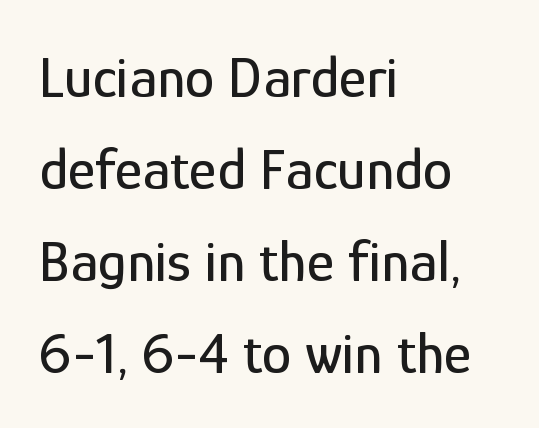
Q: Is the text italic (slanted)? A: No, it is upright.
Q: Is the typeface a serif or a sans-serif typeface? A: Sans-serif.
Q: Is the text underlined? A: No.
Q: How is the paragraph aligned? A: Left-aligned.
Q: Is the spacing between letters normal or unusually wide? A: Normal.
Q: Is the spacing between lines tight, normal or loose? A: Normal.
Q: Width (condensed, normal, or wide)? A: Condensed.
Q: Stroke contrast? A: Low.
Q: x-height? A: Medium.
Q: Monospaced? A: No.
